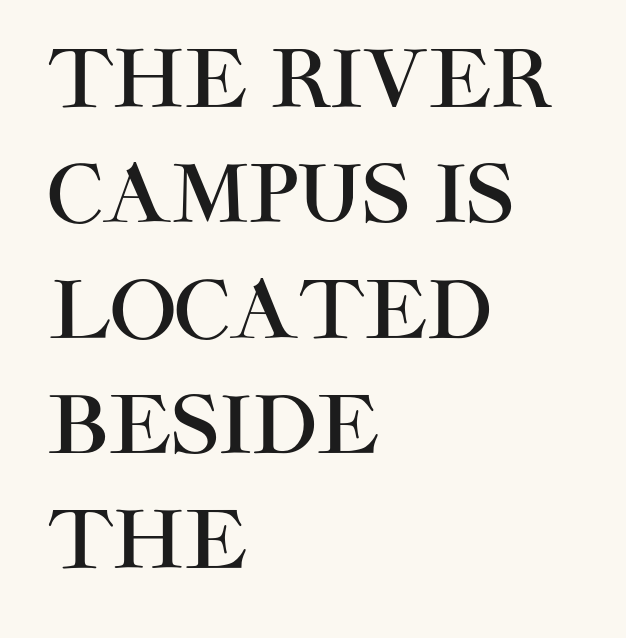
The image shows 79 px sans-serif type, upright; set left-aligned, normal line spacing (1.46x), normal letter spacing, not underlined; high stroke contrast and a large x-height.
